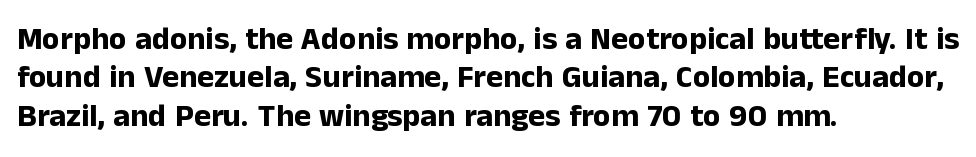
{"serif": "no", "italic": "no", "bold": "yes", "weight": "bold", "width": "normal", "stroke_contrast": "low", "x_height": "medium", "monospaced": "no", "underline": "no", "align": "left", "line_spacing_ratio": 1.2, "letter_spacing": "normal", "letter_spacing_em": 0.0, "glyph_px": 32}
